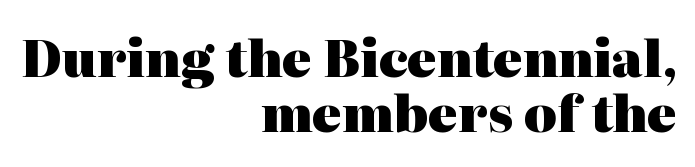
The image shows 50 px heavy serif type, upright; set right-aligned, tight line spacing (1.11x), normal letter spacing, not underlined; high stroke contrast and a medium x-height.
